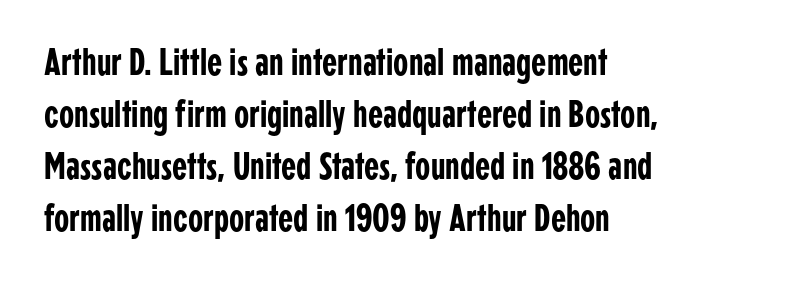
The line-height multiplier appears to be the usual default. Notice how the passage keeps a crisp vertical edge on the left only. Descenders are the only things crossing below the line. Italic: no, the glyphs are upright roman. Looks like regular typesetting: each glyph gets only the width it needs. Are there feet on the stems? There aren't — it's a sans.
